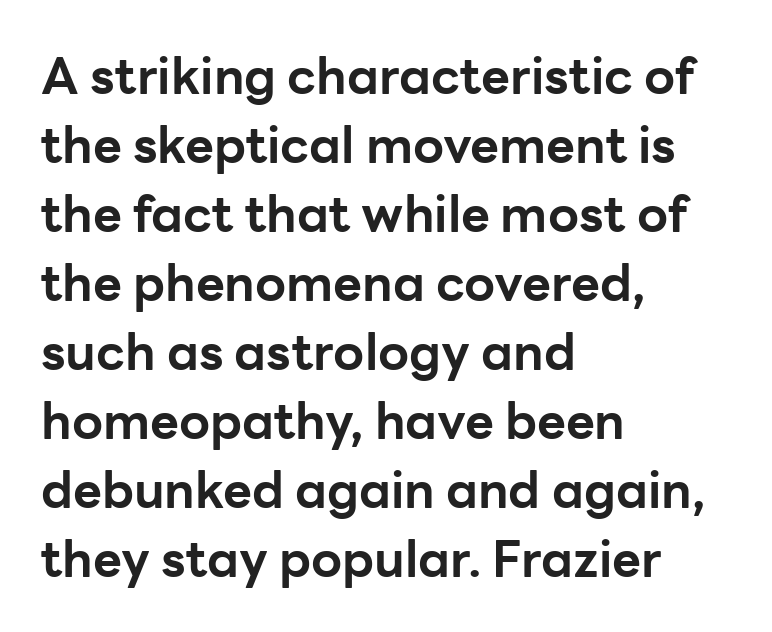
The image shows 50 px bold sans-serif type, upright; set left-aligned, normal line spacing (1.38x), normal letter spacing, not underlined; low stroke contrast and a medium x-height.
